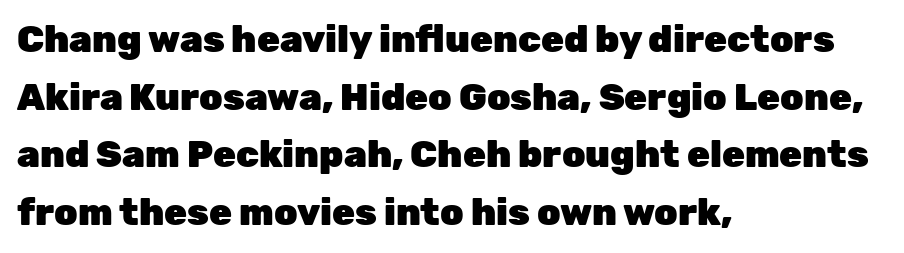
Looks like regular typesetting: each glyph gets only the width it needs. This sample is left-justified, so line endings fall wherever the words run out. Chunky letters — that's bold for sure. A bare baseline throughout the passage. A typesetter would label this face a sans. The type is set solid horizontally, with unmodified tracking.
